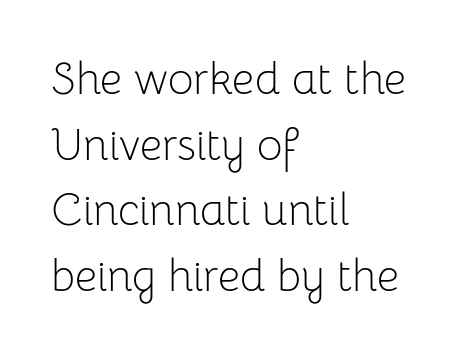
{"serif": "no", "italic": "no", "bold": "no", "weight": "light", "width": "normal", "stroke_contrast": "low", "x_height": "medium", "monospaced": "no", "underline": "no", "align": "left", "line_spacing": "normal", "line_spacing_ratio": 1.49, "letter_spacing": "normal", "letter_spacing_em": 0.0, "glyph_px": 44}
